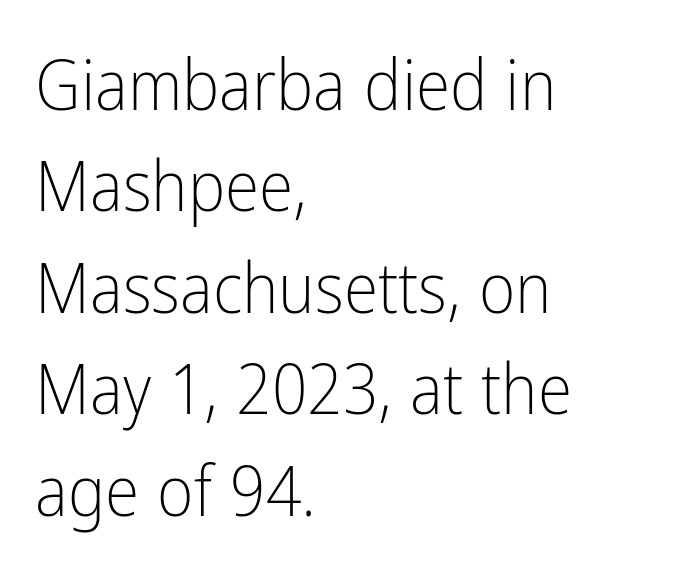
{"serif": "no", "italic": "no", "bold": "no", "weight": "light", "width": "condensed", "stroke_contrast": "low", "x_height": "medium", "monospaced": "no", "underline": "no", "align": "left", "line_spacing": "normal", "line_spacing_ratio": 1.45, "letter_spacing": "normal", "letter_spacing_em": 0.0, "glyph_px": 70}
